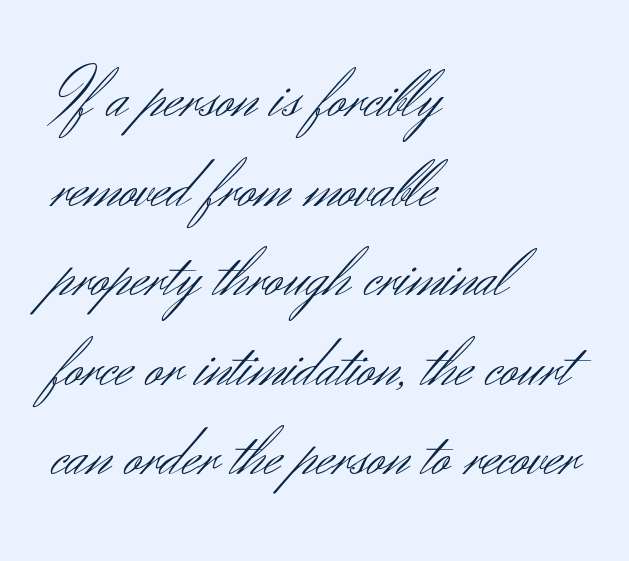
The image shows 70 px light sans-serif type; set left-aligned, normal line spacing (1.28x), normal letter spacing, not underlined; medium stroke contrast and a small x-height.
